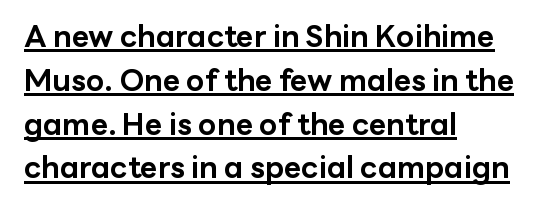
{"serif": "no", "italic": "no", "bold": "yes", "weight": "bold", "width": "normal", "stroke_contrast": "low", "x_height": "medium", "monospaced": "no", "underline": "yes", "align": "left", "line_spacing": "normal", "line_spacing_ratio": 1.46, "letter_spacing": "normal", "letter_spacing_em": 0.0, "glyph_px": 30}
